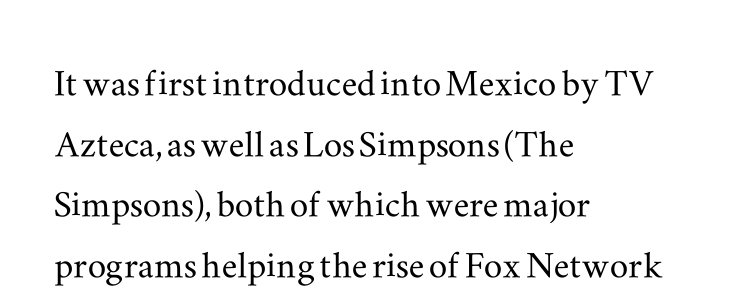
{"serif": "yes", "italic": "no", "width": "wide", "stroke_contrast": "medium", "x_height": "small", "monospaced": "no", "underline": "no", "align": "left", "line_spacing": "normal", "line_spacing_ratio": 1.32, "letter_spacing": "normal", "letter_spacing_em": 0.0, "glyph_px": 46}
